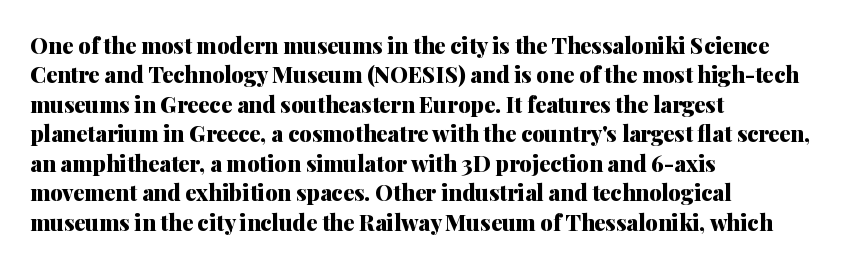
Q: Is the text bold? A: Yes.
Q: Is the text italic (slanted)? A: No, it is upright.
Q: Is the text underlined? A: No.
Q: How is the paragraph aligned? A: Left-aligned.
Q: Is the spacing between letters normal or unusually wide? A: Normal.
Q: Is the spacing between lines tight, normal or loose? A: Normal.
